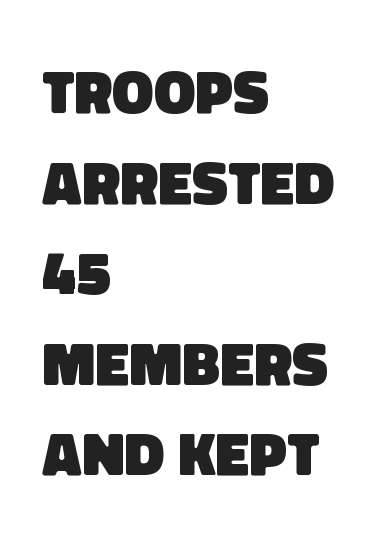
Plain, unruled lines of type. A typesetter would call this proportional, since set widths differ per character. The gaps between neighbouring characters are ordinary and unremarkable. The space between consecutive lines is moderate.
